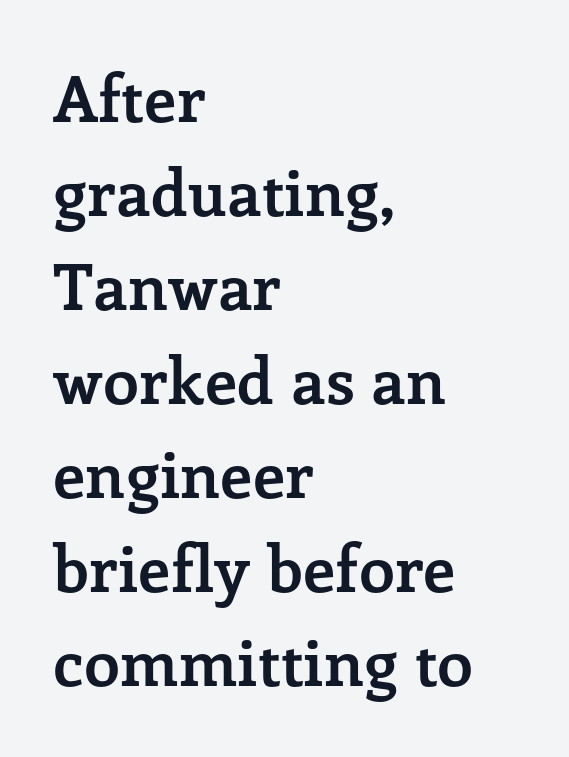
The rendering uses natural spacing where letterforms have individual widths. What weight is shown? A full bold with thick strokes. Is the block centered? No — it sits flush against the left margin. It's the straight-up-and-down kind of type.
